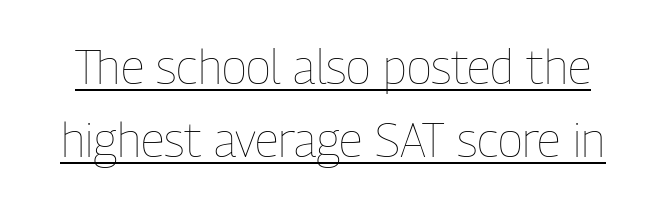
{"italic": "no", "bold": "no", "weight": "thin", "width": "condensed", "stroke_contrast": "low", "x_height": "medium", "monospaced": "no", "underline": "yes", "line_spacing": "normal", "line_spacing_ratio": 1.56, "letter_spacing": "normal", "letter_spacing_em": 0.0, "glyph_px": 47}
